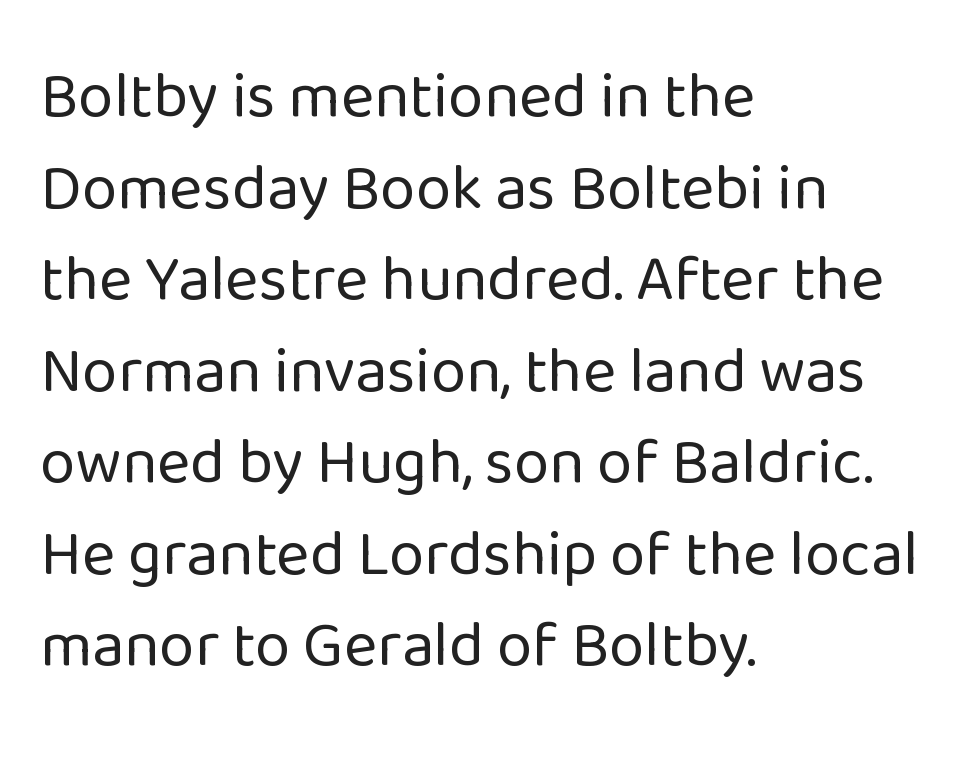
Q: Is the text bold? A: No.
Q: Is the text italic (slanted)? A: No, it is upright.
Q: Is the typeface a serif or a sans-serif typeface? A: Sans-serif.
Q: Is the text underlined? A: No.
Q: How is the paragraph aligned? A: Left-aligned.
Q: Is the spacing between letters normal or unusually wide? A: Normal.
Q: Is the spacing between lines tight, normal or loose? A: Normal.
Q: Width (condensed, normal, or wide)? A: Normal.
Q: Stroke contrast? A: Low.
Q: x-height? A: Medium.
Q: Monospaced? A: No.
